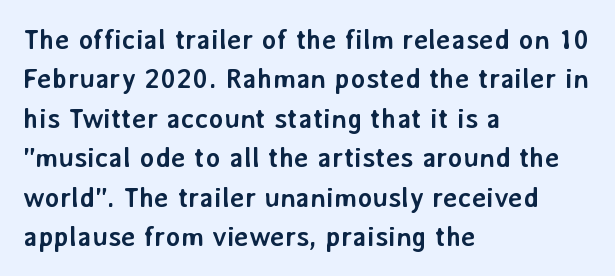
The image shows 28 px semibold sans-serif type, upright; set left-aligned, normal line spacing (1.41x), normal letter spacing, not underlined; low stroke contrast and a medium x-height.
